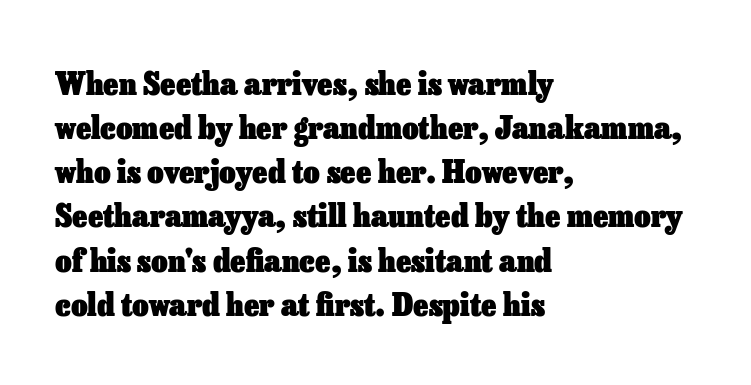
The image shows 32 px heavy type, upright; set left-aligned, normal line spacing (1.38x), normal letter spacing, not underlined; low stroke contrast and a medium x-height.
